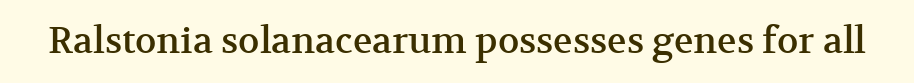
The image shows 36 px serif type, upright; set normal letter spacing, not underlined; medium stroke contrast and a medium x-height.
